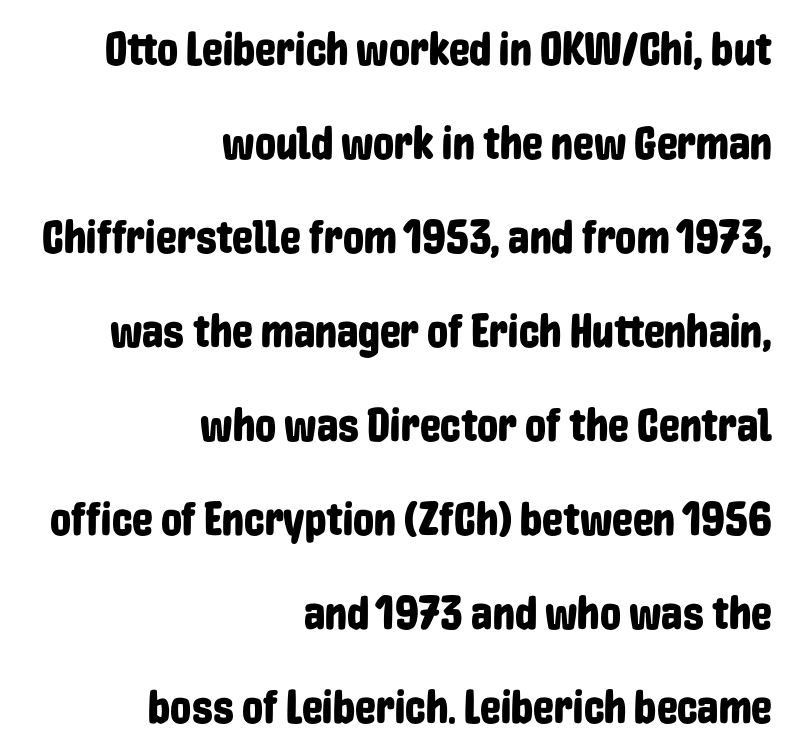
Whoever set this chose breathing room over compactness in the vertical rhythm. No italicization has been applied; the sample stays upright. Inter-character spacing is left at the font's built-in metrics. A clean baseline with only descenders dipping below it.
